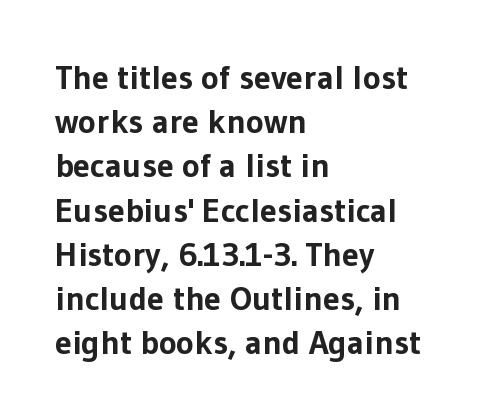
Q: Is the text bold? A: Yes.
Q: Is the text italic (slanted)? A: No, it is upright.
Q: Is the typeface a serif or a sans-serif typeface? A: Sans-serif.
Q: Is the text underlined? A: No.
Q: How is the paragraph aligned? A: Left-aligned.
Q: Is the spacing between letters normal or unusually wide? A: Normal.
Q: Is the spacing between lines tight, normal or loose? A: Normal.
Q: Width (condensed, normal, or wide)? A: Normal.
Q: Stroke contrast? A: Low.
Q: x-height? A: Medium.
Q: Monospaced? A: No.
